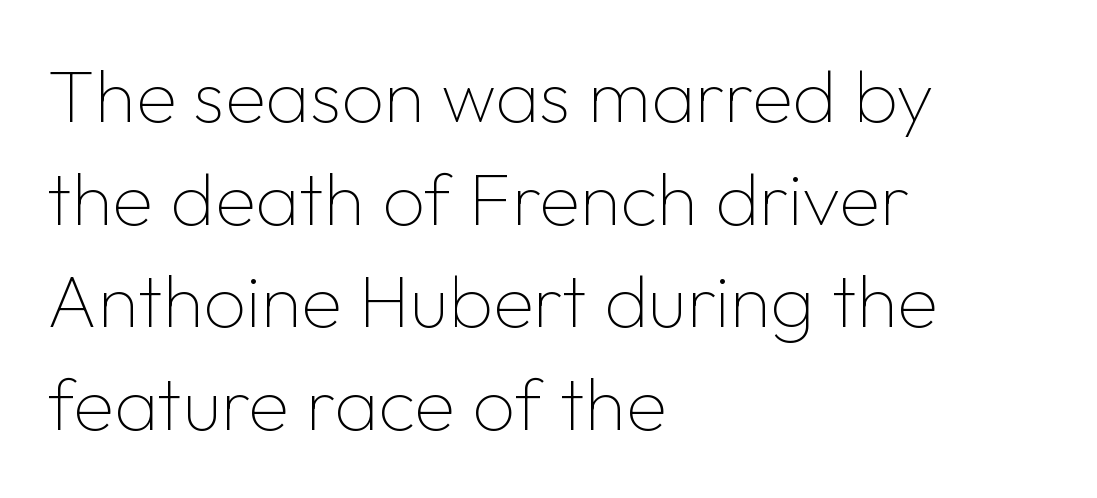
{"serif": "no", "italic": "no", "bold": "no", "weight": "thin", "width": "normal", "stroke_contrast": "low", "x_height": "medium", "monospaced": "no", "underline": "no", "align": "left", "line_spacing": "normal", "line_spacing_ratio": 1.37, "letter_spacing": "normal", "letter_spacing_em": 0.0, "glyph_px": 75}
